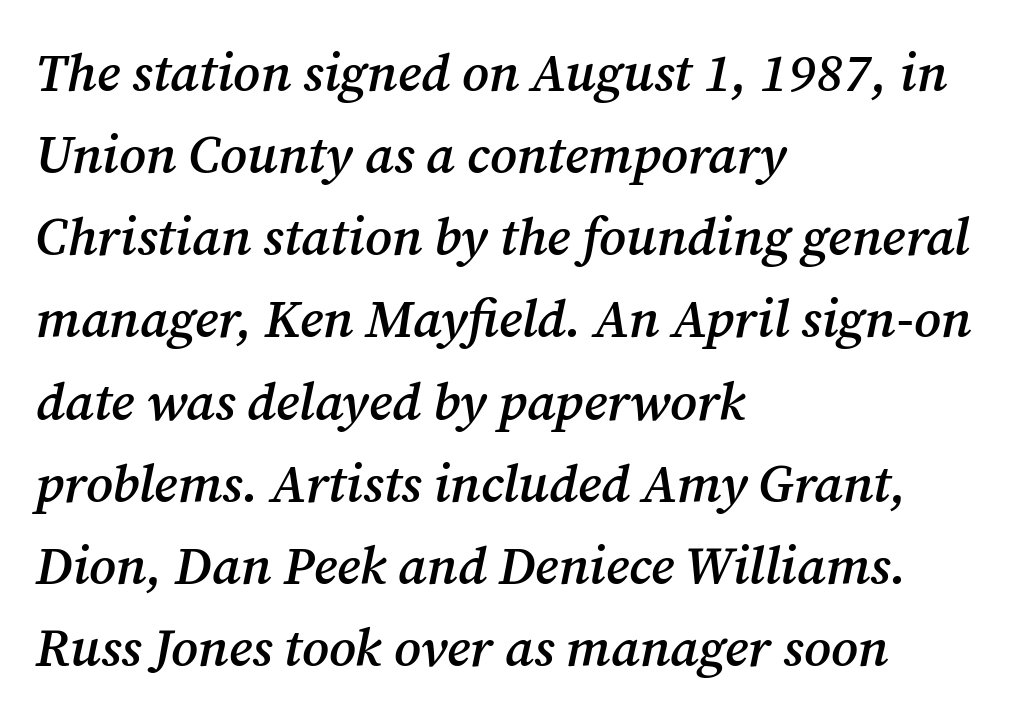
Q: Is the text bold? A: Semi-bold.
Q: Is the text italic (slanted)? A: Yes, it leans right by about 12 degrees.
Q: Is the typeface a serif or a sans-serif typeface? A: Serif.
Q: Is the text underlined? A: No.
Q: How is the paragraph aligned? A: Left-aligned.
Q: Is the spacing between letters normal or unusually wide? A: Normal.
Q: Is the spacing between lines tight, normal or loose? A: Normal.
Q: Width (condensed, normal, or wide)? A: Normal.
Q: Stroke contrast? A: Medium.
Q: x-height? A: Medium.
Q: Monospaced? A: No.
